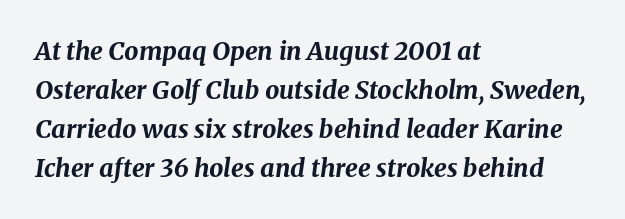
{"italic": "yes", "lean": "right", "slant_degrees": 8, "bold": "yes", "underline": "no", "align": "left", "line_spacing": "normal", "line_spacing_ratio": 1.56, "letter_spacing": "normal", "letter_spacing_em": 0.0, "glyph_px": 25}
